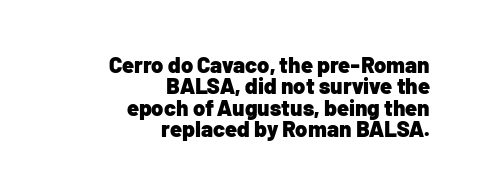
Q: Is the text bold? A: Yes.
Q: Is the text italic (slanted)? A: No, it is upright.
Q: Is the text underlined? A: No.
Q: How is the paragraph aligned? A: Right-aligned.
Q: Is the spacing between letters normal or unusually wide? A: Normal.
Q: Is the spacing between lines tight, normal or loose? A: Tight.
